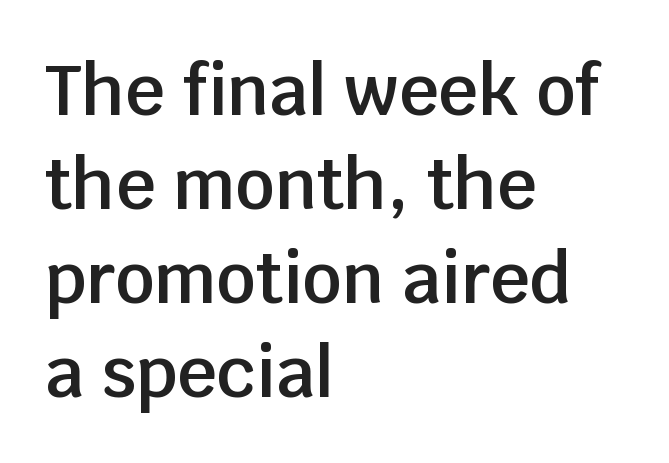
What kind of face is this? One without serifs — a sans. One glance says typical: line gaps are just what's usual. Beneath every word, the page is bare. The characters look somewhat weighty, a semibold short of true bold. Every row of glyphs begins at an identical x-position on the left.
